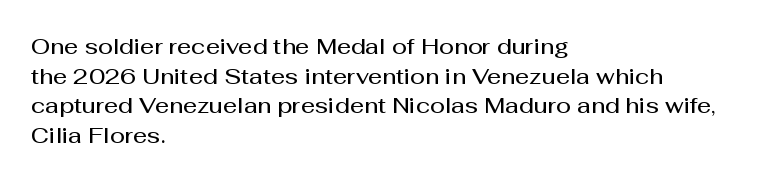
No word sits above an underline. Look at the stroke-to-counter ratio: somewhat heavy, a semibold. When letters stand straight like this, we call the style roman or upright. Observe the ordinary spacing: letters are neighbours, not strangers. The space between consecutive lines is moderate.
